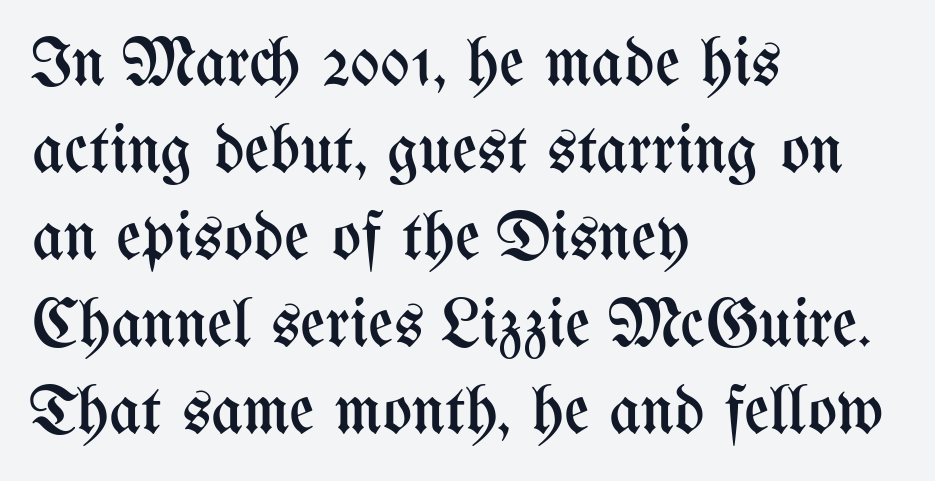
Q: Is the text bold? A: No.
Q: Is the text italic (slanted)? A: No, it is upright.
Q: Is the text underlined? A: No.
Q: How is the paragraph aligned? A: Left-aligned.
Q: Is the spacing between letters normal or unusually wide? A: Normal.
Q: Is the spacing between lines tight, normal or loose? A: Normal.
Q: Width (condensed, normal, or wide)? A: Condensed.
Q: Stroke contrast? A: Medium.
Q: x-height? A: Medium.
Q: Monospaced? A: No.
